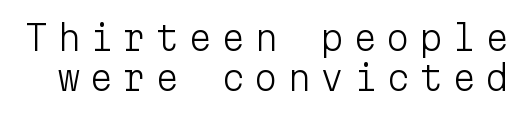
The image shows 34 px light sans-serif type, upright, monospaced; set line spacing 1.18x, unusually wide letter spacing (+0.27 em), not underlined; low stroke contrast and a medium x-height.
